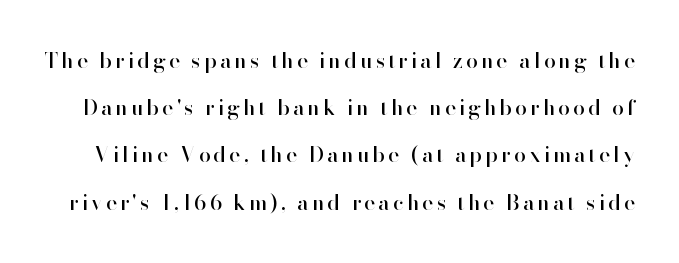
Notice the wide empty band between every row — that's loose leading. Descenders hang freely into open space. Tall strokes in this sample are plumb rather than angled.
